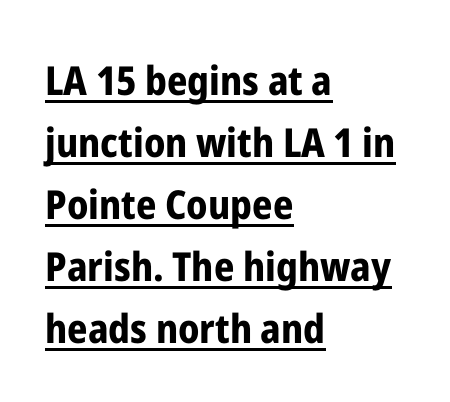
{"serif": "no", "italic": "no", "bold": "yes", "weight": "bold", "width": "condensed", "stroke_contrast": "low", "x_height": "medium", "monospaced": "no", "underline": "yes", "align": "left", "line_spacing": "normal", "line_spacing_ratio": 1.55, "letter_spacing": "normal", "letter_spacing_em": 0.0, "glyph_px": 40}
